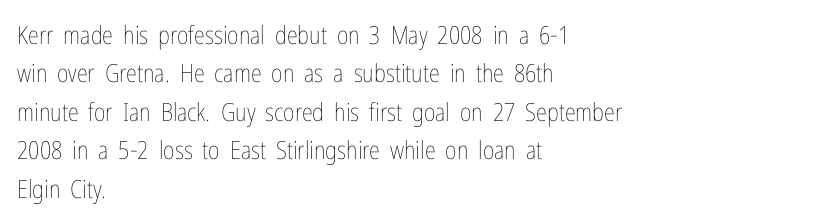
The image shows 25 px text type, upright; set left-aligned, normal line spacing (1.54x), normal letter spacing, not underlined.
